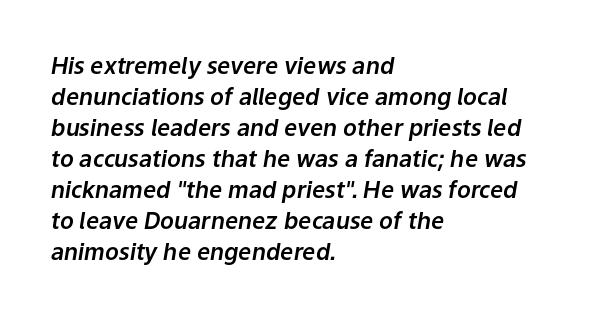
{"italic": "yes", "lean": "right", "slant_degrees": 9, "underline": "no", "align": "left", "line_spacing": "normal", "line_spacing_ratio": 1.35, "letter_spacing": "normal", "letter_spacing_em": 0.0, "glyph_px": 23}
